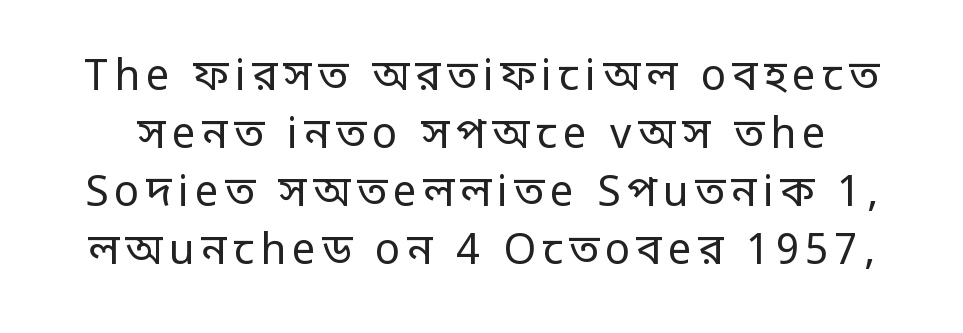
Baseline-to-baseline distance is the conventional proportion of letter height. The weight would be labelled regular, book, light, or lighter still. A sans-serif font was chosen for this passage. Notice how the stems are strictly vertical — no italics here. The glyphs are unaccompanied by any horizontal stroke below them.
